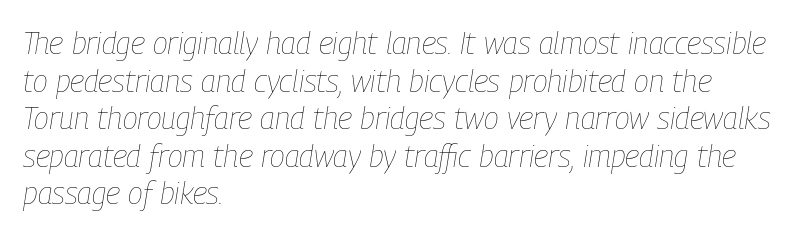
A clean baseline with only descenders dipping below it. Each word holds together tightly as a unit, with standard inter-letter gaps. Counters stay open thanks to moderate or lighter strokes. This is oblique type, the kind used for emphasis or titles.
